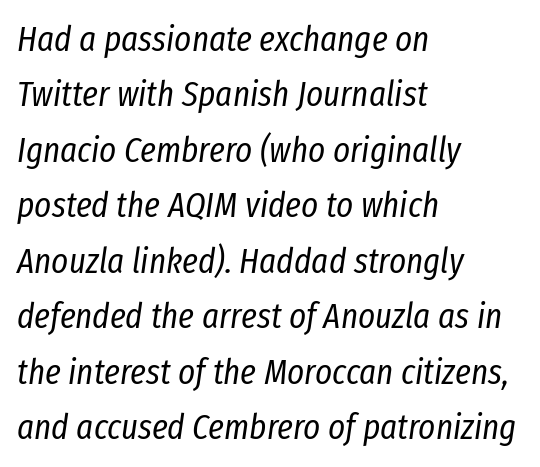
Slanted lettering throughout. Regarding leading, the lines here are spaced in the standard way. Words float on clear page, feet unadorned. The passage shown has conventional tracking throughout. The setting favours the left margin, as ordinary paragraphs usually do. A light-to-regular cut is what we see here.
